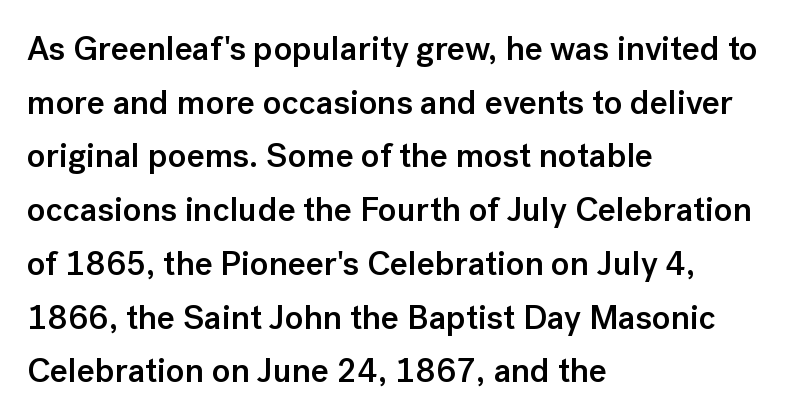
{"serif": "no", "italic": "no", "bold": "semi", "weight": "semibold", "width": "normal", "stroke_contrast": "low", "x_height": "medium", "monospaced": "no", "underline": "no", "align": "left", "line_spacing": "normal", "line_spacing_ratio": 1.58, "letter_spacing": "normal", "letter_spacing_em": 0.0, "glyph_px": 34}
